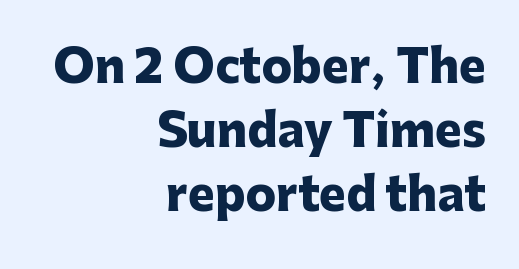
Q: Is the text bold? A: Yes.
Q: Is the text italic (slanted)? A: No, it is upright.
Q: Is the typeface a serif or a sans-serif typeface? A: Sans-serif.
Q: Is the text underlined? A: No.
Q: How is the paragraph aligned? A: Right-aligned.
Q: Is the spacing between letters normal or unusually wide? A: Normal.
Q: Is the spacing between lines tight, normal or loose? A: Normal.
Q: Width (condensed, normal, or wide)? A: Normal.
Q: Stroke contrast? A: Low.
Q: x-height? A: Medium.
Q: Monospaced? A: No.
